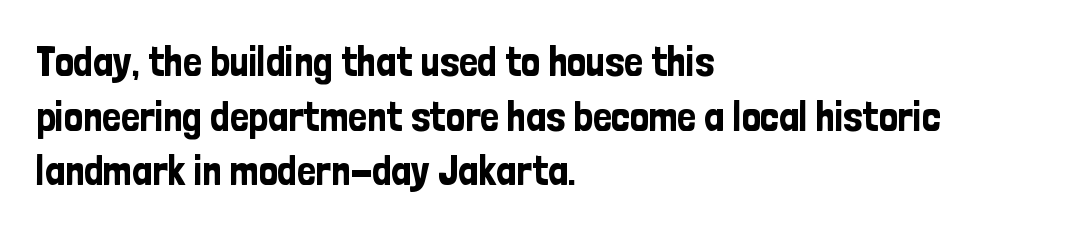
The image shows 42 px condensed sans-serif type, upright; set left-aligned, normal line spacing (1.3x), normal letter spacing, not underlined; low stroke contrast and a medium x-height.
